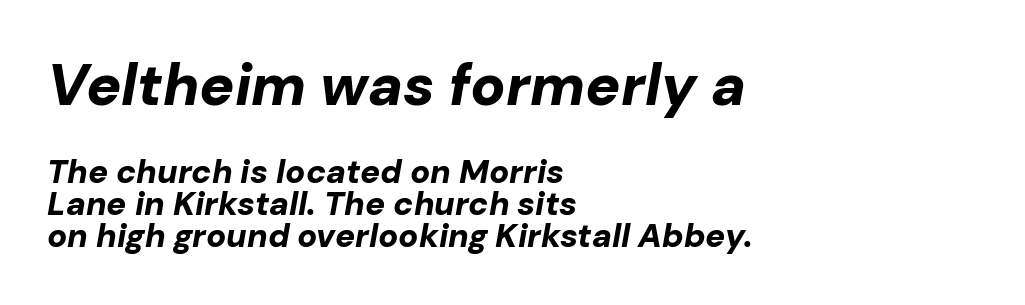
Q: Is the text bold? A: Yes.
Q: Is the text italic (slanted)? A: Yes, it leans right by about 10 degrees.
Q: Is the text underlined? A: No.
Q: How is the paragraph aligned? A: Left-aligned.
Q: Is the spacing between letters normal or unusually wide? A: Normal.
Q: Is the spacing between lines tight, normal or loose? A: Tight.
Q: Which block of text is set in a larger size, the first (top) or the second (bottom)? A: The first (top) one.
Q: Width (condensed, normal, or wide)? A: Normal.
Q: Stroke contrast? A: Low.
Q: x-height? A: Medium.
Q: Monospaced? A: No.
